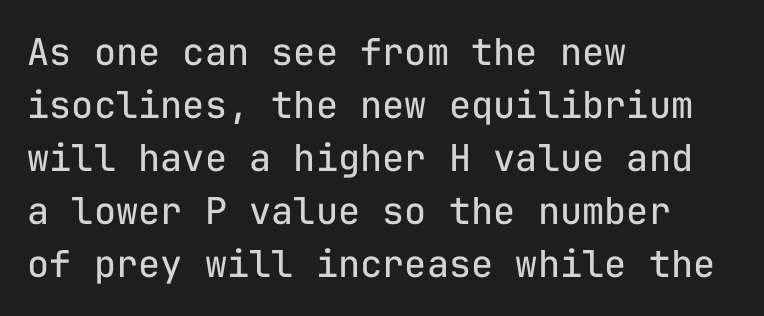
Q: Is the text bold? A: No.
Q: Is the text italic (slanted)? A: No, it is upright.
Q: Is the typeface a serif or a sans-serif typeface? A: Sans-serif.
Q: Is the text underlined? A: No.
Q: How is the paragraph aligned? A: Left-aligned.
Q: Is the spacing between letters normal or unusually wide? A: Normal.
Q: Is the spacing between lines tight, normal or loose? A: Normal.
Q: Width (condensed, normal, or wide)? A: Normal.
Q: Stroke contrast? A: Low.
Q: x-height? A: Medium.
Q: Monospaced? A: Yes.
